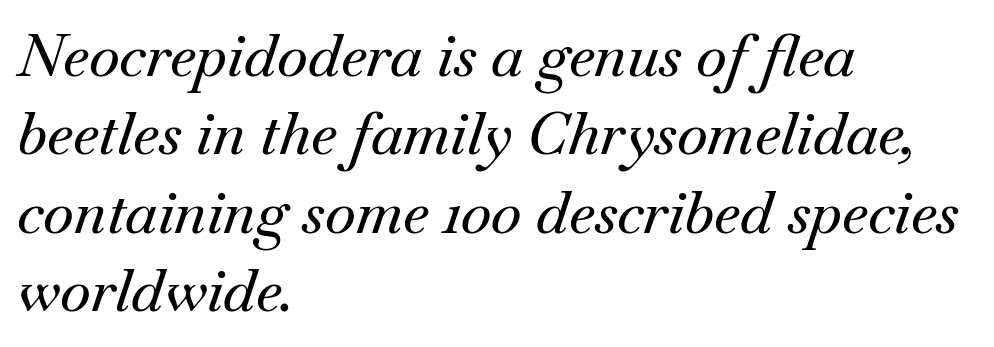
Q: Is the text italic (slanted)? A: Yes, it leans right by about 18 degrees.
Q: Is the typeface a serif or a sans-serif typeface? A: Serif.
Q: Is the text underlined? A: No.
Q: How is the paragraph aligned? A: Left-aligned.
Q: Is the spacing between letters normal or unusually wide? A: Normal.
Q: Is the spacing between lines tight, normal or loose? A: Normal.
Q: Width (condensed, normal, or wide)? A: Normal.
Q: Stroke contrast? A: Medium.
Q: x-height? A: Small.
Q: Monospaced? A: No.
